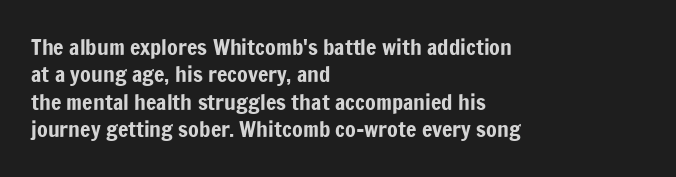
The image shows 22 px text type, upright; set left-aligned, normal line spacing (1.25x), normal letter spacing, not underlined.
